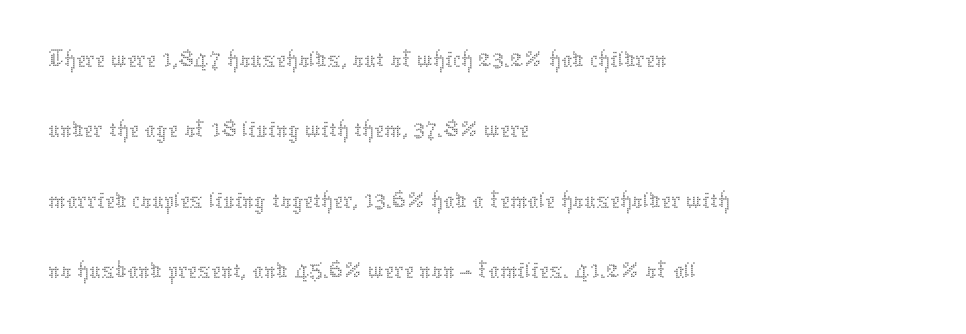
{"italic": "no", "bold": "no", "weight": "thin", "width": "normal", "stroke_contrast": "medium", "x_height": "medium", "monospaced": "no", "underline": "no", "align": "left", "line_spacing": "normal", "line_spacing_ratio": 1.28, "letter_spacing": "normal", "letter_spacing_em": 0.0, "glyph_px": 55}
